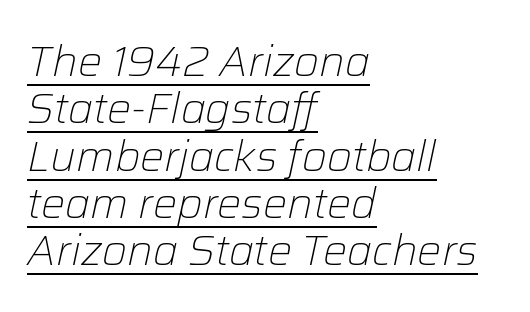
The image shows 43 px light type, italic (leaning right); set left-aligned, tight line spacing (1.1x), normal letter spacing, underlined; low stroke contrast and a medium x-height.
